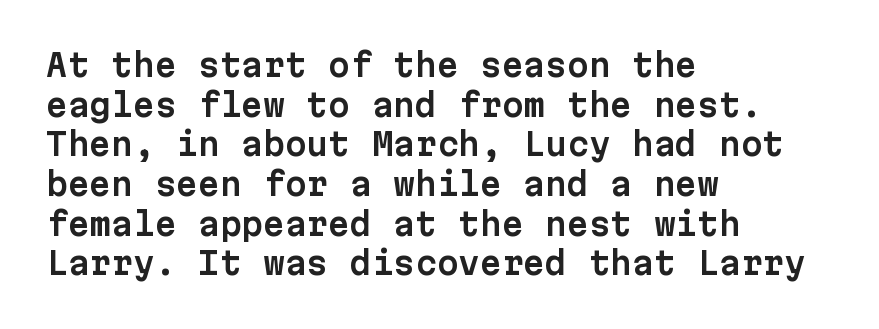
{"serif": "no", "italic": "no", "width": "normal", "stroke_contrast": "low", "x_height": "medium", "monospaced": "yes", "underline": "no", "align": "left", "line_spacing": "normal", "line_spacing_ratio": 1.28, "letter_spacing": "normal", "letter_spacing_em": 0.0, "glyph_px": 31}
